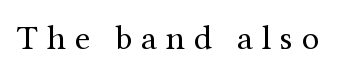
The image shows 35 px regular-weight serif type, upright; set unusually wide letter spacing (+0.25 em), not underlined; medium stroke contrast and a medium x-height.
